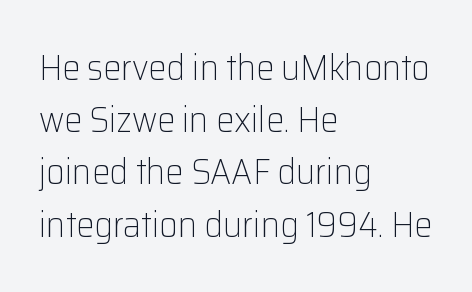
The image shows 36 px light sans-serif type, upright; set left-aligned, normal line spacing (1.45x), normal letter spacing, not underlined; low stroke contrast and a medium x-height.
